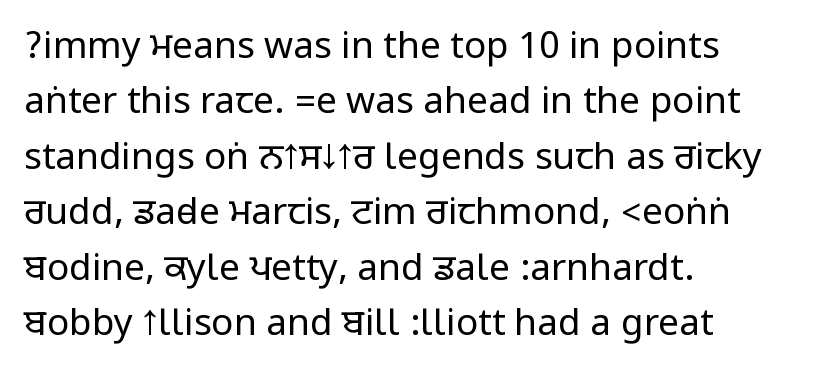
Regarding leading, the lines here are spaced in the standard way. Line beginnings align vertically; line endings do not. Compared with typical body copy, the letter spacing here is the same. The characters are drawn with everyday or finer stroke widths. Lines of text with bare space underneath. The type family on display is of the sans-serif kind.
